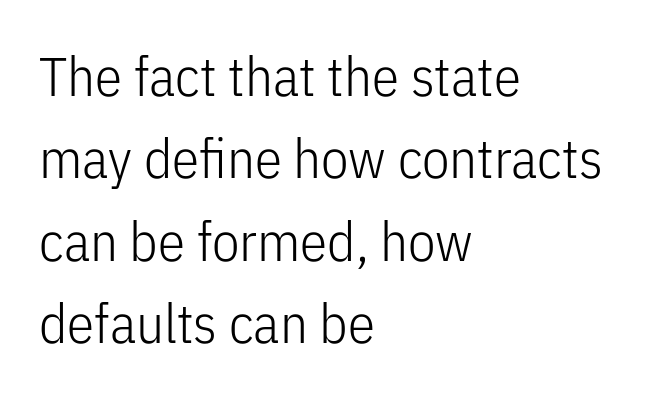
Q: Is the text bold? A: No.
Q: Is the text italic (slanted)? A: No, it is upright.
Q: Is the typeface a serif or a sans-serif typeface? A: Sans-serif.
Q: Is the text underlined? A: No.
Q: How is the paragraph aligned? A: Left-aligned.
Q: Is the spacing between letters normal or unusually wide? A: Normal.
Q: Is the spacing between lines tight, normal or loose? A: Normal.
Q: Width (condensed, normal, or wide)? A: Condensed.
Q: Stroke contrast? A: Low.
Q: x-height? A: Medium.
Q: Monospaced? A: No.
